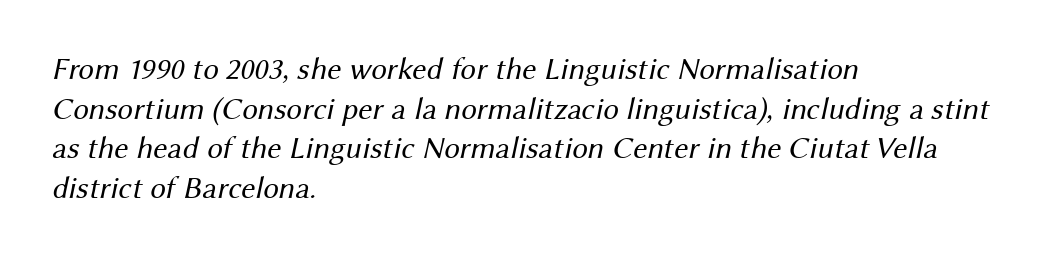
The leading is moderate, giving the passage an even texture. The rendering uses natural spacing where letterforms have individual widths. Type without underlining. Caption: multi-line text, flush left, ragged right. Each word holds together tightly as a unit, with standard inter-letter gaps. Compared with a typical body face, this is equally light or lighter still.
